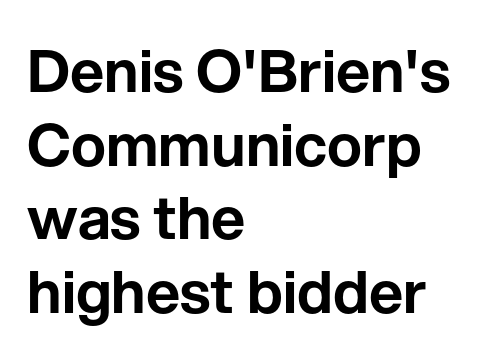
{"serif": "no", "italic": "no", "width": "normal", "stroke_contrast": "low", "x_height": "medium", "monospaced": "no", "underline": "no", "align": "left", "line_spacing": "normal", "line_spacing_ratio": 1.25, "letter_spacing": "normal", "letter_spacing_em": 0.0, "glyph_px": 59}
